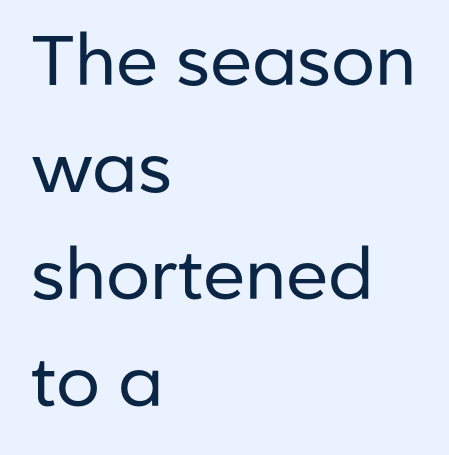
Regarding serifs, this sample does without them. Check under the words: just untouched page. Varying glyph widths throughout — classic text-font behaviour. A roman cut, with each character standing at attention. Nothing unusual about the tracking: characters are spaced as the font intends.
